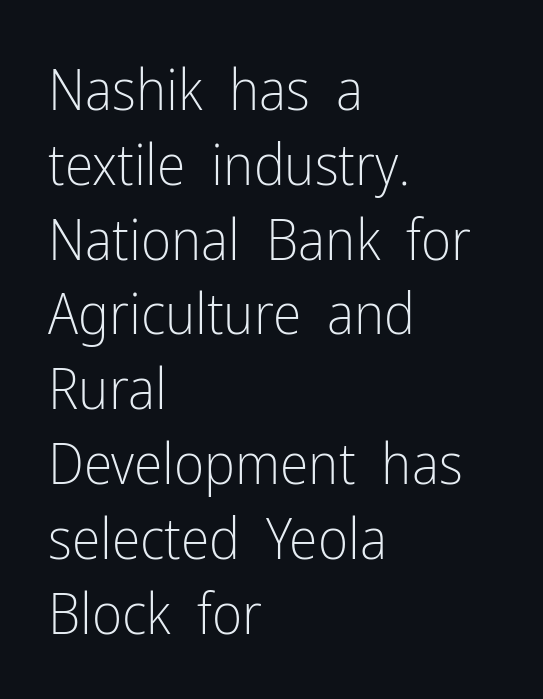
Q: Is the text bold? A: No.
Q: Is the text italic (slanted)? A: No, it is upright.
Q: Is the typeface a serif or a sans-serif typeface? A: Sans-serif.
Q: Is the text underlined? A: No.
Q: How is the paragraph aligned? A: Left-aligned.
Q: Is the spacing between letters normal or unusually wide? A: Normal.
Q: Is the spacing between lines tight, normal or loose? A: Normal.
Q: Width (condensed, normal, or wide)? A: Condensed.
Q: Stroke contrast? A: Low.
Q: x-height? A: Medium.
Q: Monospaced? A: No.
